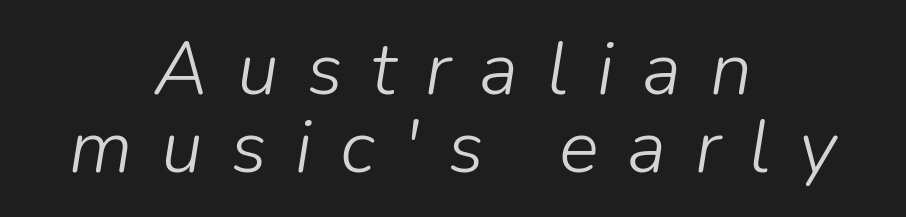
The image shows 75 px light type, italic (leaning right); set centered, tight line spacing (1.04x), unusually wide letter spacing (+0.38 em), not underlined; low stroke contrast and a medium x-height.
